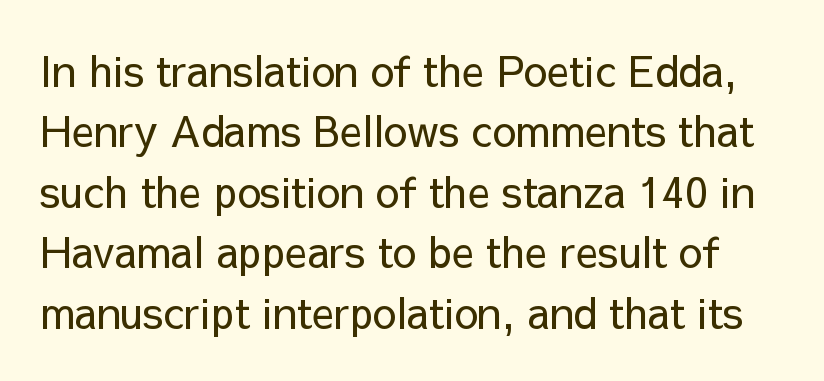
The image shows 42 px regular-weight sans-serif type, upright; set normal line spacing (1.44x), normal letter spacing, not underlined; low stroke contrast and a medium x-height.
